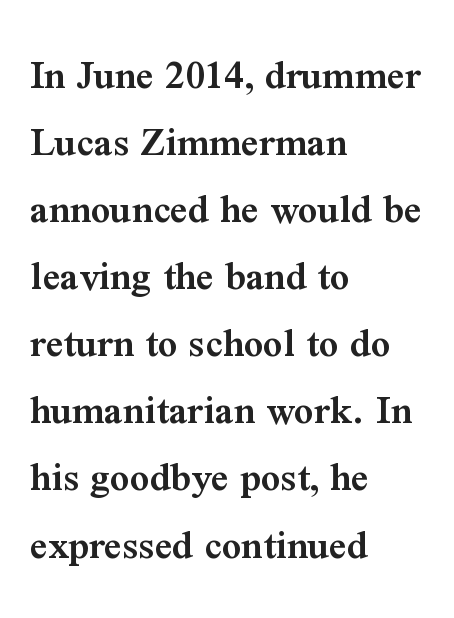
{"serif": "yes", "italic": "no", "bold": "semi", "weight": "semibold", "width": "normal", "stroke_contrast": "medium", "x_height": "medium", "monospaced": "no", "underline": "no", "align": "left", "line_spacing": "normal", "line_spacing_ratio": 1.56, "letter_spacing": "normal", "letter_spacing_em": 0.0, "glyph_px": 43}
